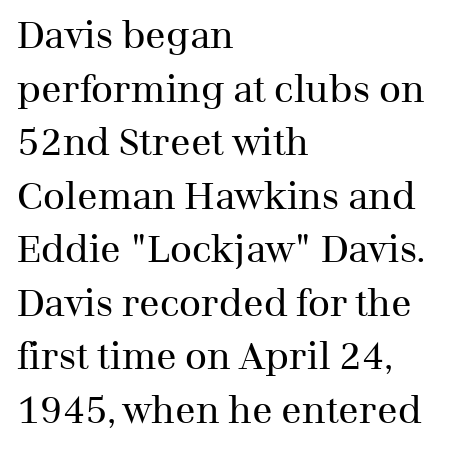
The image shows 38 px regular-weight serif type, upright; set left-aligned, normal line spacing (1.41x), normal letter spacing, not underlined; medium stroke contrast and a medium x-height.
